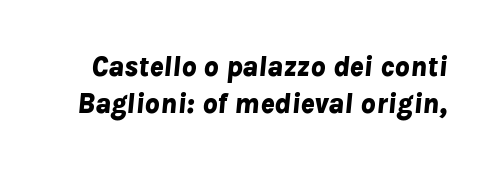
The image shows 29 px bold type, italic (leaning right); set normal line spacing (1.27x), normal letter spacing, not underlined; low stroke contrast and a medium x-height.
